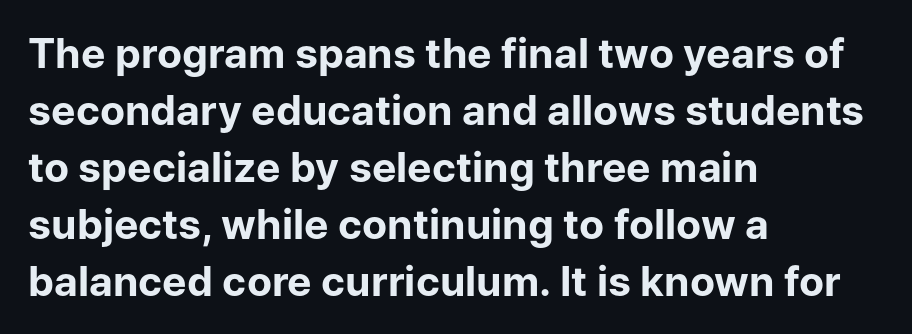
The image shows 41 px bold sans-serif type, upright; set left-aligned, normal line spacing (1.39x), normal letter spacing, not underlined; low stroke contrast and a medium x-height.
